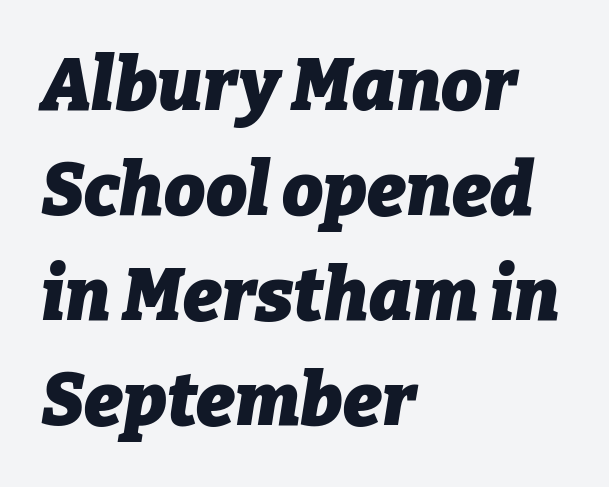
{"italic": "yes", "lean": "right", "slant_degrees": 9, "bold": "yes", "weight": "heavy", "width": "normal", "stroke_contrast": "low", "x_height": "medium", "monospaced": "no", "underline": "no", "align": "left", "line_spacing": "normal", "line_spacing_ratio": 1.44, "letter_spacing": "normal", "letter_spacing_em": 0.0, "glyph_px": 73}
